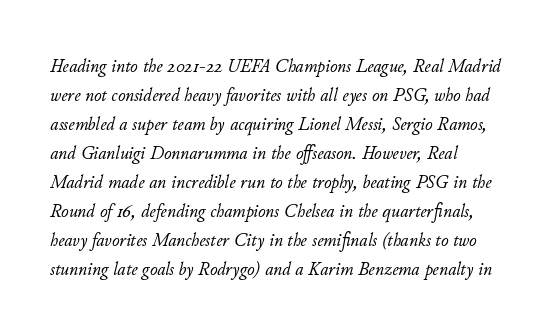
Q: Is the text bold? A: No.
Q: Is the text italic (slanted)? A: Yes, it leans right by about 11 degrees.
Q: Is the text underlined? A: No.
Q: How is the paragraph aligned? A: Left-aligned.
Q: Is the spacing between letters normal or unusually wide? A: Normal.
Q: Is the spacing between lines tight, normal or loose? A: Normal.
